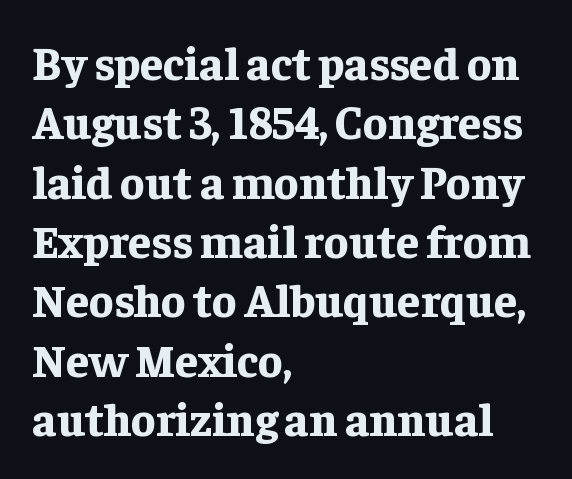
The image shows 46 px bold serif type, upright; set left-aligned, normal line spacing (1.29x), normal letter spacing, not underlined; low stroke contrast and a medium x-height.
